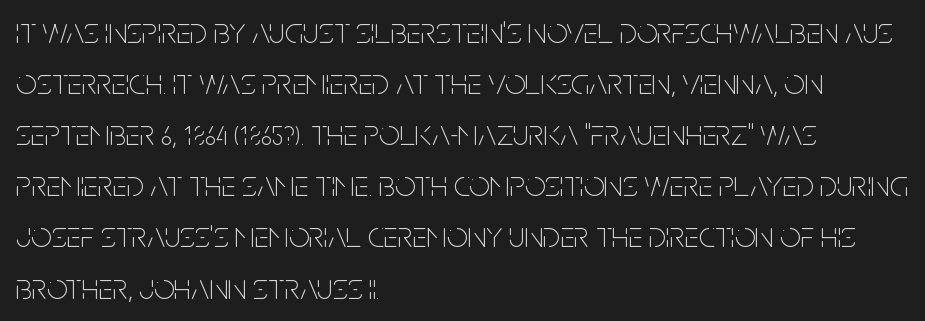
{"serif": "no", "italic": "no", "bold": "no", "weight": "thin", "width": "condensed", "stroke_contrast": "low", "x_height": "large", "monospaced": "no", "underline": "no", "align": "left", "line_spacing": "normal", "line_spacing_ratio": 1.42, "letter_spacing": "normal", "letter_spacing_em": 0.0, "glyph_px": 36}
